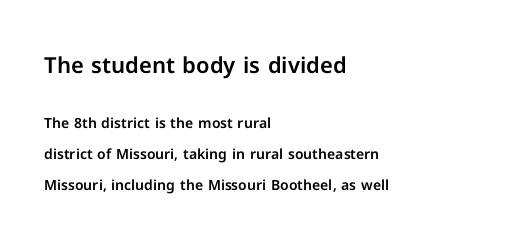
The image shows 22 px text type, upright; set left-aligned, loose line spacing (2.2x), normal letter spacing, not underlined; the first (top) block is 1.57x larger.
